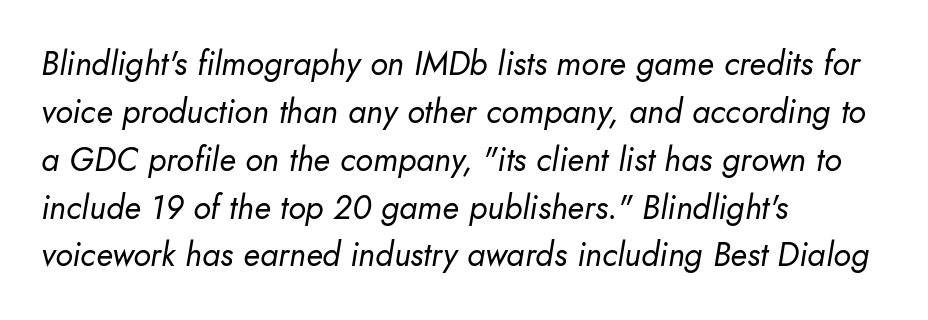
The image shows 33 px regular-weight type, italic (leaning right); set left-aligned, normal line spacing (1.45x), normal letter spacing, not underlined; low stroke contrast and a small x-height.
